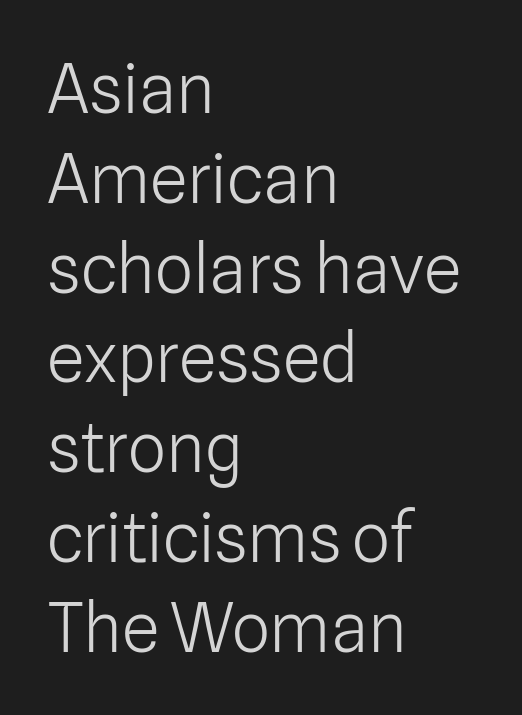
Q: Is the text bold? A: No.
Q: Is the text italic (slanted)? A: No, it is upright.
Q: Is the typeface a serif or a sans-serif typeface? A: Sans-serif.
Q: Is the text underlined? A: No.
Q: How is the paragraph aligned? A: Left-aligned.
Q: Is the spacing between letters normal or unusually wide? A: Normal.
Q: Is the spacing between lines tight, normal or loose? A: Normal.
Q: Width (condensed, normal, or wide)? A: Normal.
Q: Stroke contrast? A: Low.
Q: x-height? A: Medium.
Q: Monospaced? A: No.
